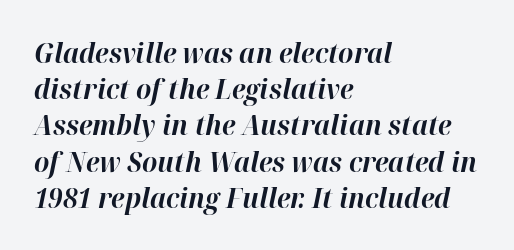
The glyphs have the mass of a bold cut. Vertically, the passage feels balanced, rows spaced as you'd expect. The specimen omits any rule beneath the text block's lines. The passage is arranged the way most books set body copy — flush left.
